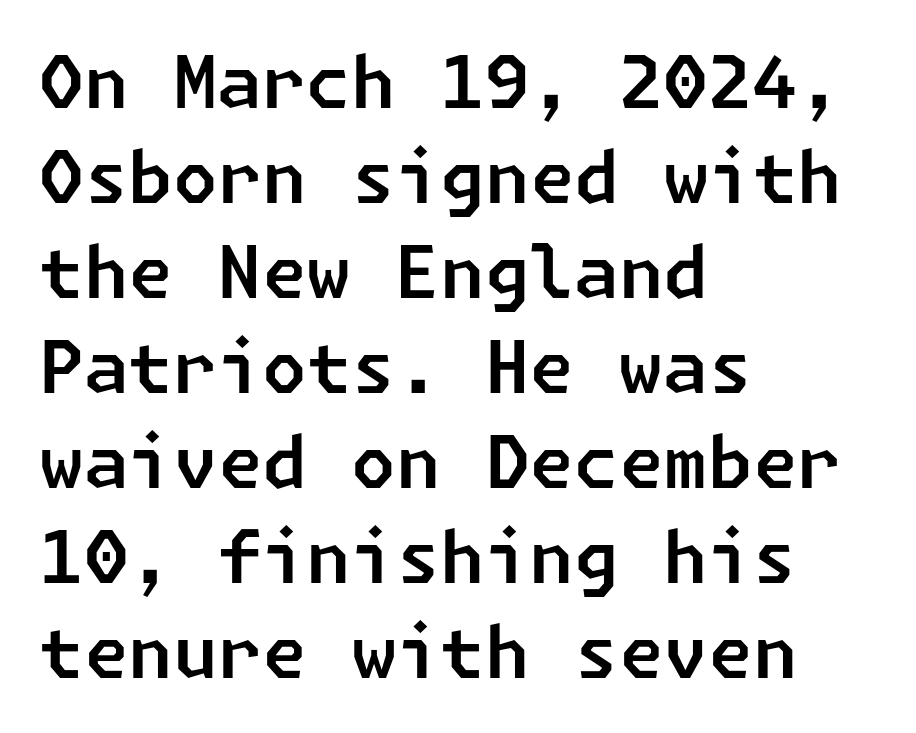
How are the letters spaced? Ordinarily, with no added tracking. Words float on clear page, feet unadorned. Letterform terminals end flat and unadorned throughout the passage. The rows are spaced the way most documents space them. Visually the block forms a straight wall on the left and a jagged coastline on the right.
